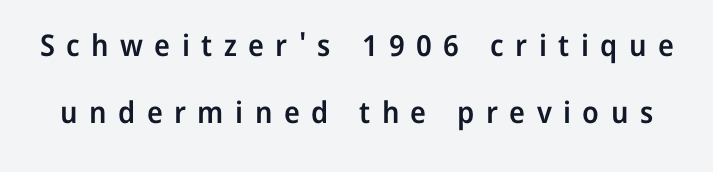
{"serif": "no", "italic": "no", "bold": "semi", "weight": "semibold", "width": "normal", "stroke_contrast": "low", "x_height": "medium", "monospaced": "no", "underline": "no", "line_spacing": "loose", "line_spacing_ratio": 2.24, "letter_spacing": "wide", "letter_spacing_em": 0.38, "glyph_px": 30}
